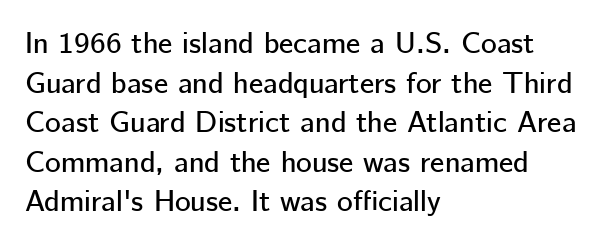
Q: Is the text italic (slanted)? A: No, it is upright.
Q: Is the typeface a serif or a sans-serif typeface? A: Sans-serif.
Q: Is the text underlined? A: No.
Q: How is the paragraph aligned? A: Left-aligned.
Q: Is the spacing between letters normal or unusually wide? A: Normal.
Q: Is the spacing between lines tight, normal or loose? A: Normal.
Q: Width (condensed, normal, or wide)? A: Normal.
Q: Stroke contrast? A: Low.
Q: x-height? A: Medium.
Q: Monospaced? A: No.
